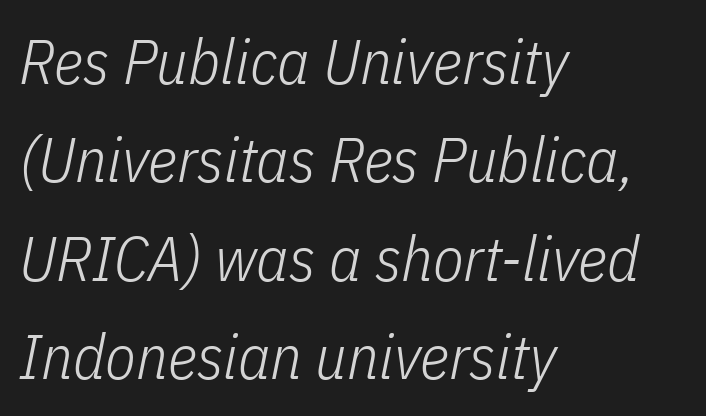
Q: Is the text bold? A: No.
Q: Is the text italic (slanted)? A: Yes, it leans right by about 11 degrees.
Q: Is the text underlined? A: No.
Q: How is the paragraph aligned? A: Left-aligned.
Q: Is the spacing between letters normal or unusually wide? A: Normal.
Q: Is the spacing between lines tight, normal or loose? A: Normal.
Q: Width (condensed, normal, or wide)? A: Condensed.
Q: Stroke contrast? A: Low.
Q: x-height? A: Medium.
Q: Monospaced? A: No.
